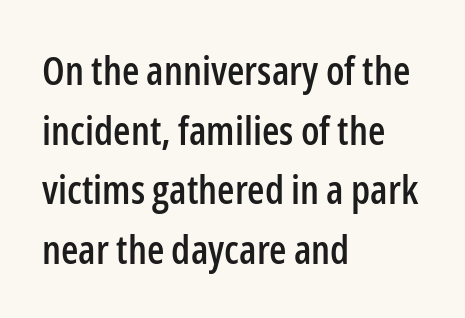
Style check: upright. The letters advance in unequal steps, a hallmark of proportional type. A typesetter would call this zero additional tracking. What's the leading like? Ordinary, nothing unusual. In terms of letterform style, serifs are entirely absent. Does the copy run flush right? No — it runs flush left.
